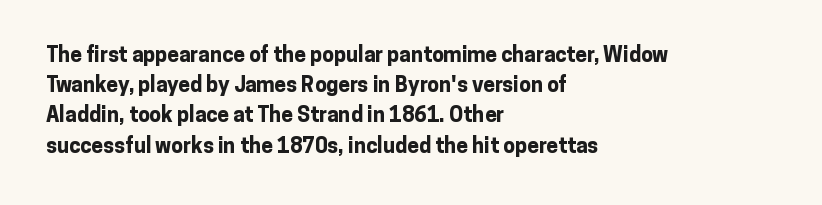
The image shows 21 px bold type, upright; set left-aligned, normal line spacing (1.44x), normal letter spacing, not underlined.
